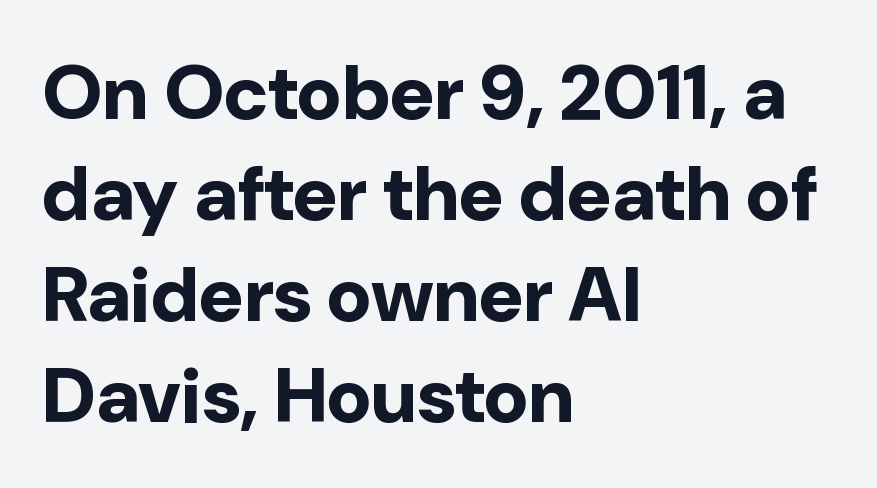
Nothing unusual about the tracking: characters are spaced as the font intends. No italicization has been applied; the sample stays upright. Has an underline been added? It has not. The rendering uses a bold face; every stroke is thick and dark.
